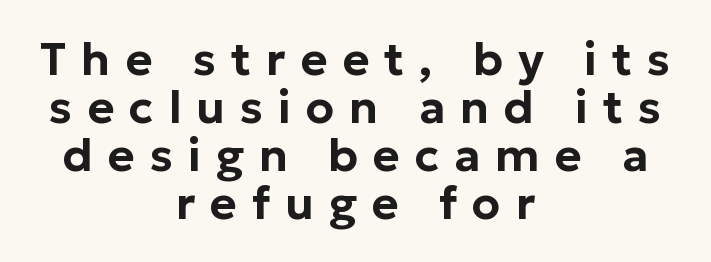
{"serif": "no", "italic": "no", "width": "normal", "stroke_contrast": "low", "x_height": "medium", "monospaced": "no", "underline": "no", "align": "center", "line_spacing": "tight", "line_spacing_ratio": 1.04, "letter_spacing": "wide", "letter_spacing_em": 0.32, "glyph_px": 46}
